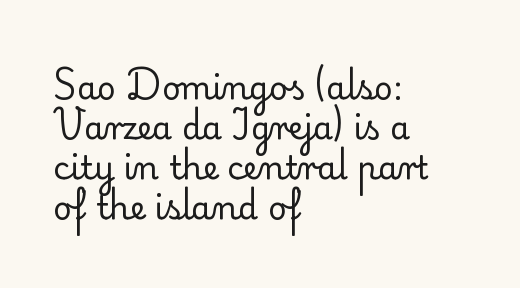
{"serif": "yes", "italic": "no", "bold": "no", "weight": "regular", "width": "normal", "stroke_contrast": "low", "x_height": "small", "monospaced": "no", "underline": "no", "align": "left", "line_spacing": "normal", "line_spacing_ratio": 1.25, "letter_spacing": "normal", "letter_spacing_em": 0.0, "glyph_px": 32}
